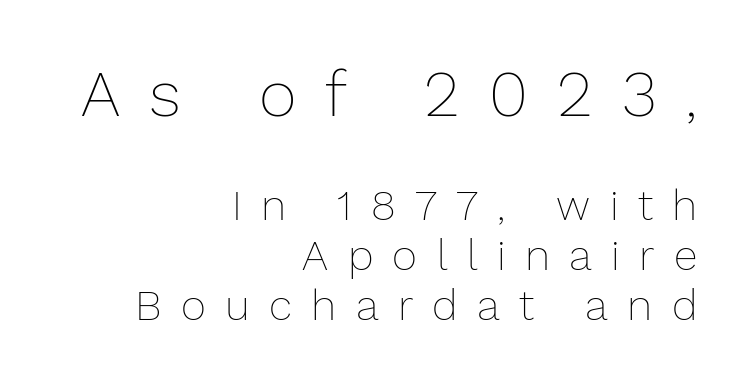
Decoration check: the copy has no underline. Is this a heavy cut? Hardly; it is regular or lighter. How are the letters spaced? Widely, with obvious added tracking. These lines were composed using upright roman letters.
